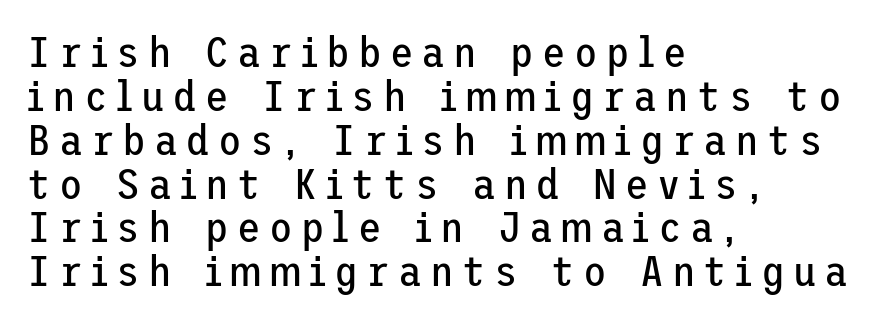
What's the leading like? Squeezed, with rows nearly overlapping. The typeface chosen for these lines omits serifs. Every character sits straight up, as roman type does. Lines of text with bare space underneath. All the whitespace from short lines collects on the right. The typesetting does not lean heavy: it is not bold.
